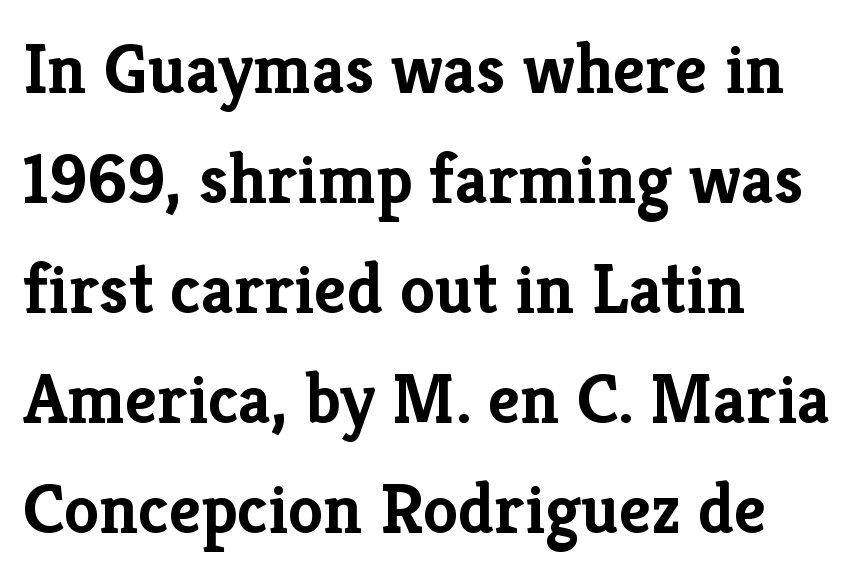
Q: Is the text bold? A: Yes.
Q: Is the text italic (slanted)? A: No, it is upright.
Q: Is the typeface a serif or a sans-serif typeface? A: Serif.
Q: Is the text underlined? A: No.
Q: How is the paragraph aligned? A: Left-aligned.
Q: Is the spacing between letters normal or unusually wide? A: Normal.
Q: Is the spacing between lines tight, normal or loose? A: Normal.
Q: Width (condensed, normal, or wide)? A: Normal.
Q: Stroke contrast? A: Low.
Q: x-height? A: Medium.
Q: Monospaced? A: No.
